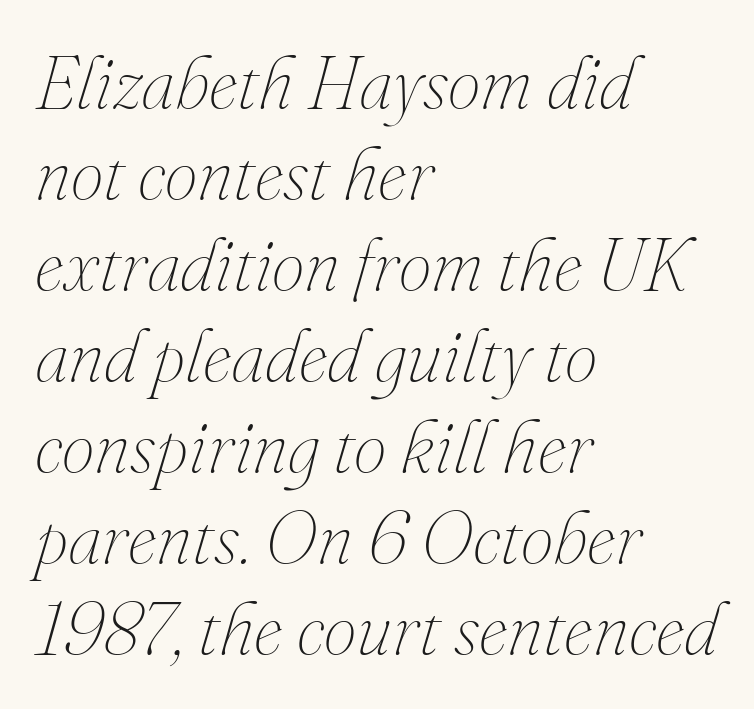
Summary of weight: not heavy and not bold. The text carries the slant typical of an italic or oblique font. The passage is arranged the way most books set body copy — flush left. Letters rest on an invisible, unmarked baseline.
